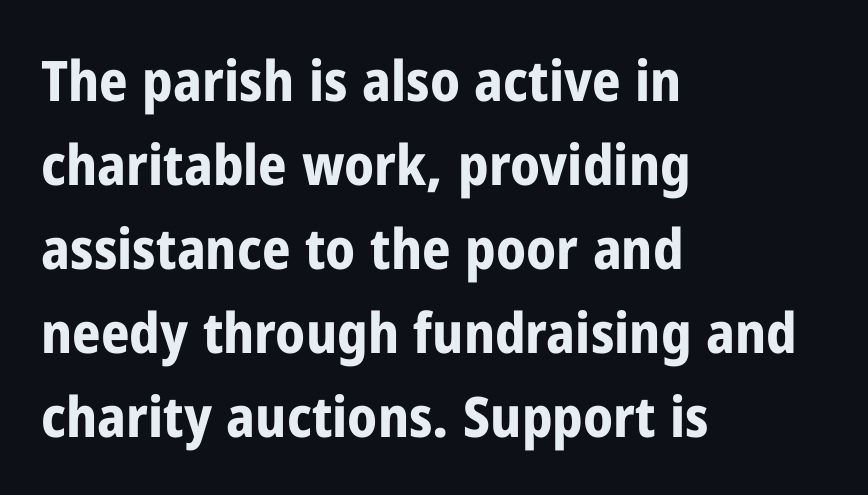
The image shows 56 px bold, condensed sans-serif type, upright; set left-aligned, normal line spacing (1.5x), normal letter spacing, not underlined; low stroke contrast and a medium x-height.
